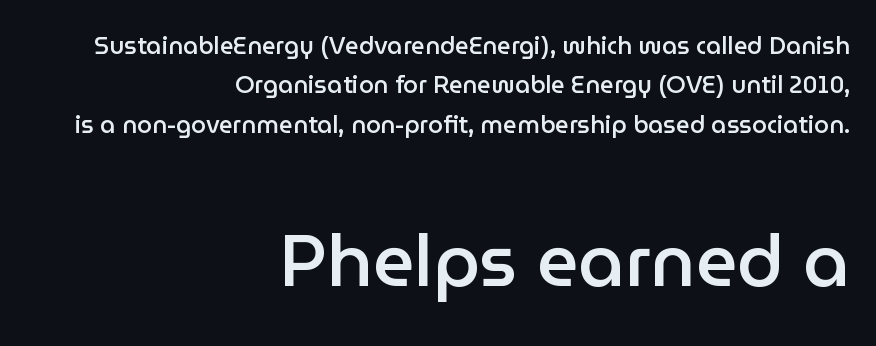
Horizontal alignment here is rightward, an uncommon choice for prose. Descender tails drop into unmarked territory. Is the letter spacing exaggerated? No — it looks like the ordinary default. Compared with typical paragraphs, the rows here are spaced about the same.
